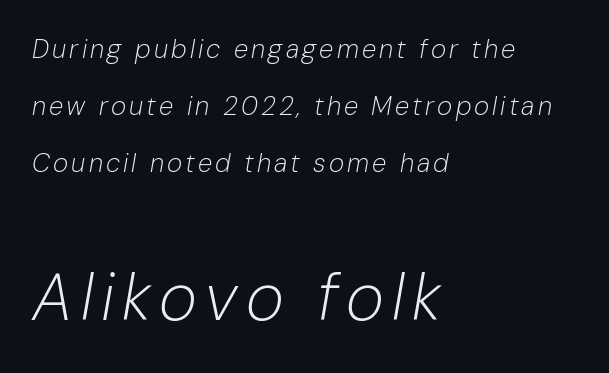
The image shows 65 px light type, italic (leaning right); set left-aligned, loose line spacing (2.19x), not underlined; the second (bottom) block is 2.5x larger; low stroke contrast and a medium x-height.
